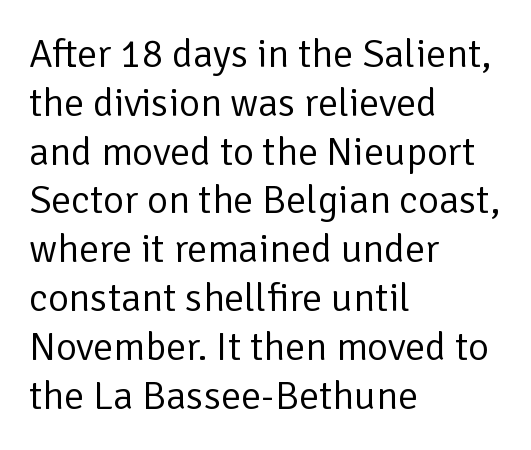
{"serif": "no", "italic": "no", "bold": "no", "weight": "regular", "width": "normal", "stroke_contrast": "low", "x_height": "medium", "monospaced": "no", "underline": "no", "align": "left", "line_spacing_ratio": 1.22, "letter_spacing": "normal", "letter_spacing_em": 0.0, "glyph_px": 40}
